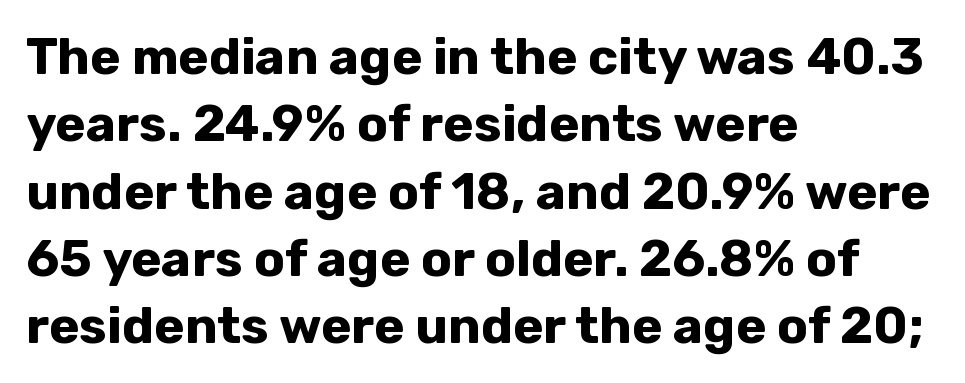
The zone under the glyphs is completely vacant. Vertical spacing — default. Think of a printed novel: that variable character pitch is what you see here. The passage is arranged the way most books set body copy — flush left. Classification — sans serif.
